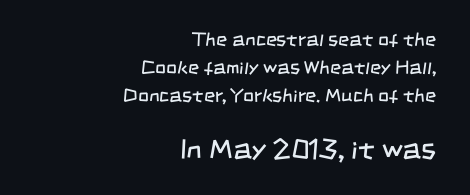
Compared with typical paragraphs, the rows here are spaced about the same. Block two is the big one; block one sits smaller above it. No extra tracking has been applied to these lines. No feet cap the strokes, marking this as sans-serif type.
